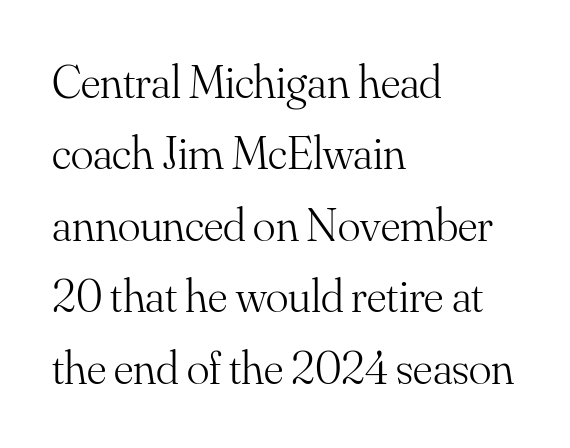
{"serif": "yes", "italic": "no", "bold": "no", "weight": "light", "width": "normal", "stroke_contrast": "medium", "x_height": "small", "monospaced": "no", "underline": "no", "align": "left", "line_spacing": "normal", "line_spacing_ratio": 1.52, "letter_spacing": "normal", "letter_spacing_em": 0.0, "glyph_px": 47}
